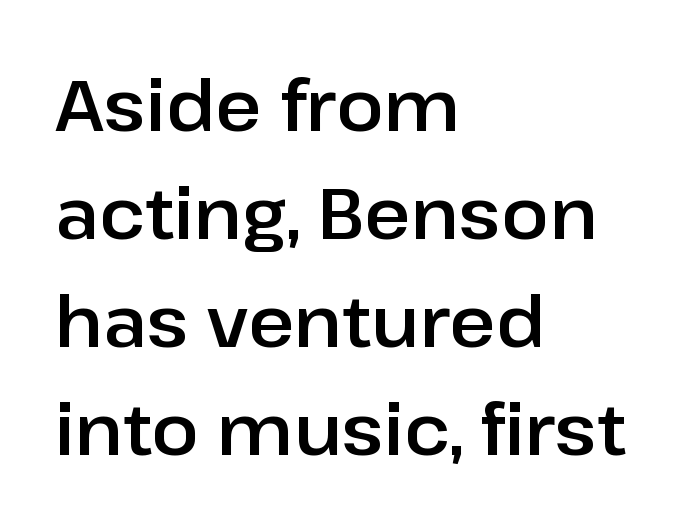
Q: Is the text italic (slanted)? A: No, it is upright.
Q: Is the typeface a serif or a sans-serif typeface? A: Sans-serif.
Q: Is the text underlined? A: No.
Q: How is the paragraph aligned? A: Left-aligned.
Q: Is the spacing between letters normal or unusually wide? A: Normal.
Q: Is the spacing between lines tight, normal or loose? A: Normal.
Q: Width (condensed, normal, or wide)? A: Normal.
Q: Stroke contrast? A: Low.
Q: x-height? A: Medium.
Q: Monospaced? A: No.
